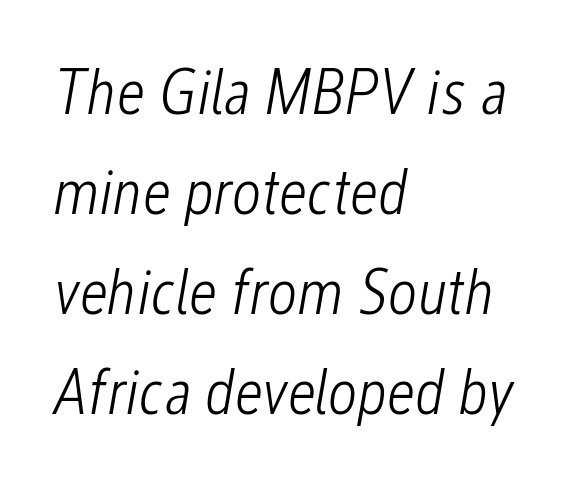
Italic? Definitely — the glyphs are oblique. One glance says typical: line gaps are just what's usual. These lines are rendered in a variable-pitch font. Every row of glyphs begins at an identical x-position on the left.
